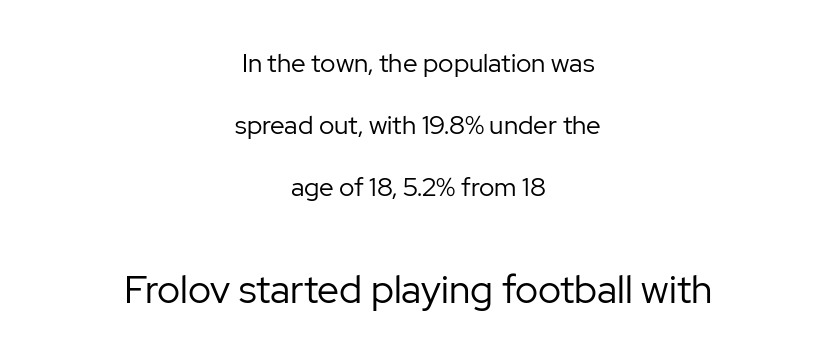
You could not count columns in this text — the font is proportionally spaced. Unmarked baselines from the first word to the last. The strokes are not fattened; the text isn't bold. Reading top to bottom, the characters get bigger at the block break. The typesetter chose a symmetrical, centered arrangement here. Compared with typical body copy, the letter spacing here is the same.
